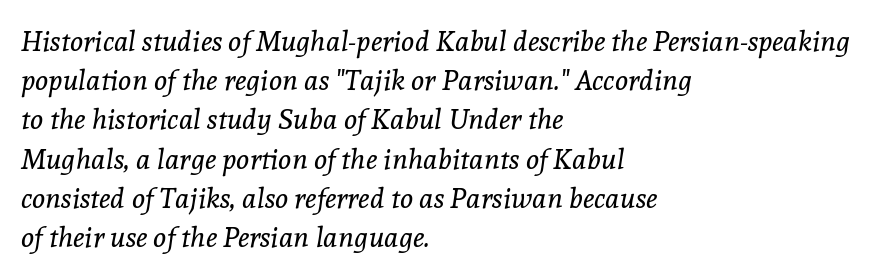
Unlike a clean sans, this face finishes its strokes with serifs. Think of a printed novel: that variable character pitch is what you see here. Heaviness? Minimal to ordinary, like unemphasized prose. This rendering leaves character spacing at its baseline value.
